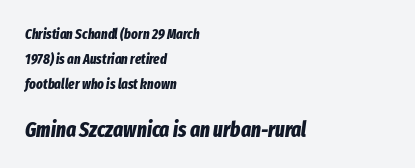
The image shows 21 px bold type, italic (leaning right); set left-aligned, line spacing 1.79x, normal letter spacing, not underlined; the second (bottom) block is 1.5x larger.
